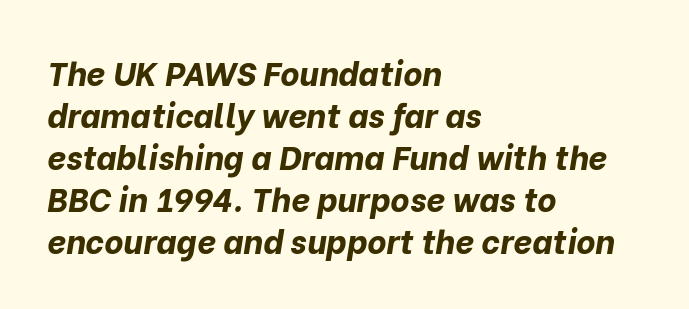
{"italic": "yes", "lean": "right", "slant_degrees": 10, "bold": "yes", "weight": "bold", "width": "normal", "stroke_contrast": "low", "x_height": "medium", "monospaced": "no", "underline": "no", "align": "left", "line_spacing": "normal", "line_spacing_ratio": 1.27, "letter_spacing": "normal", "letter_spacing_em": 0.0, "glyph_px": 33}
